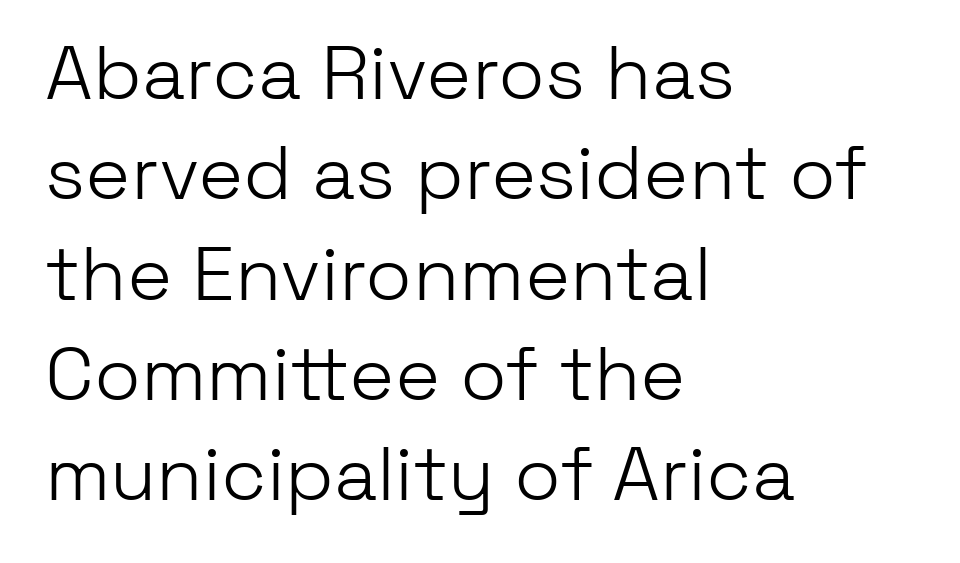
The image shows 76 px light sans-serif type, upright; set left-aligned, normal line spacing (1.32x), normal letter spacing, not underlined; low stroke contrast and a medium x-height.
